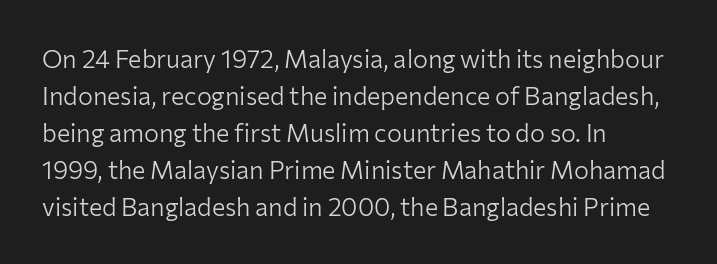
{"italic": "no", "bold": "no", "underline": "no", "align": "left", "line_spacing": "normal", "line_spacing_ratio": 1.48, "letter_spacing": "normal", "letter_spacing_em": 0.0, "glyph_px": 25}
